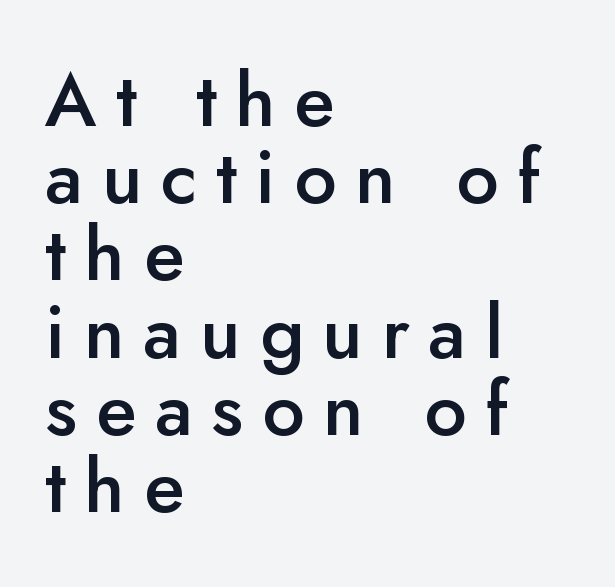
The image shows 75 px semibold sans-serif type, upright; set left-aligned, tight line spacing (1.03x), unusually wide letter spacing (+0.25 em), not underlined; low stroke contrast and a small x-height.
